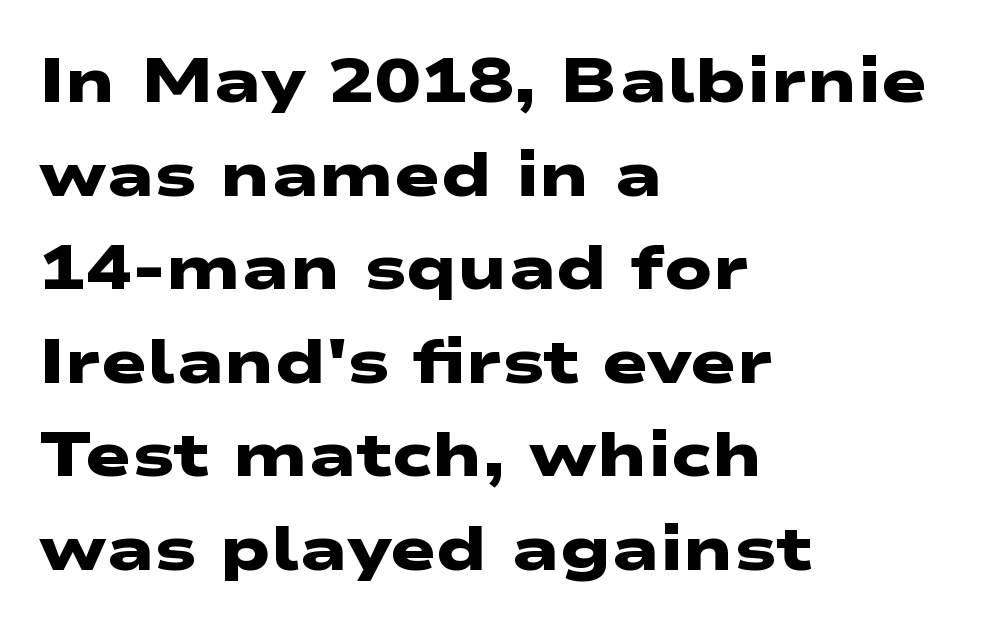
{"serif": "no", "bold": "yes", "weight": "heavy", "width": "wide", "stroke_contrast": "low", "x_height": "medium", "monospaced": "no", "underline": "no", "align": "left", "line_spacing": "normal", "line_spacing_ratio": 1.51, "letter_spacing": "normal", "letter_spacing_em": 0.0, "glyph_px": 62}
